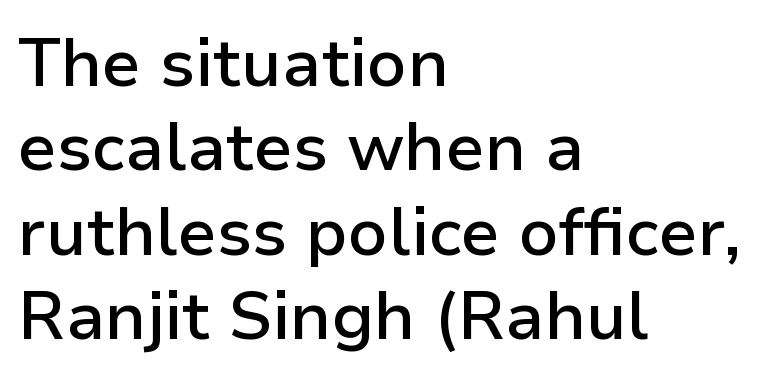
Q: Is the text bold? A: Semi-bold.
Q: Is the text italic (slanted)? A: No, it is upright.
Q: Is the typeface a serif or a sans-serif typeface? A: Sans-serif.
Q: Is the text underlined? A: No.
Q: How is the paragraph aligned? A: Left-aligned.
Q: Is the spacing between letters normal or unusually wide? A: Normal.
Q: Is the spacing between lines tight, normal or loose? A: Normal.
Q: Width (condensed, normal, or wide)? A: Normal.
Q: Stroke contrast? A: Low.
Q: x-height? A: Medium.
Q: Monospaced? A: No.
